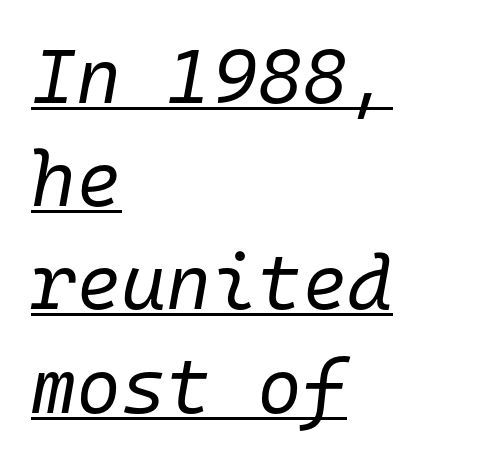
Q: Is the text bold? A: No.
Q: Is the text italic (slanted)? A: Yes, it leans right by about 10 degrees.
Q: Is the text underlined? A: Yes.
Q: How is the paragraph aligned? A: Left-aligned.
Q: Is the spacing between letters normal or unusually wide? A: Normal.
Q: Is the spacing between lines tight, normal or loose? A: Normal.
Q: Width (condensed, normal, or wide)? A: Normal.
Q: Stroke contrast? A: Low.
Q: x-height? A: Medium.
Q: Monospaced? A: Yes.
